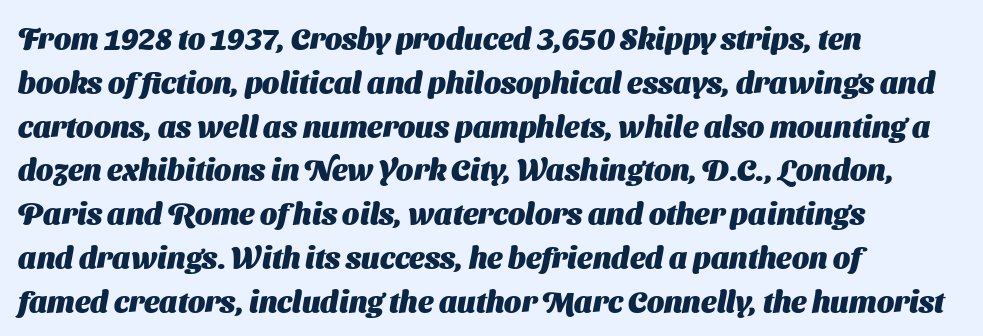
{"serif": "no", "bold": "yes", "weight": "heavy", "width": "normal", "stroke_contrast": "medium", "x_height": "medium", "monospaced": "no", "underline": "no", "align": "left", "line_spacing": "normal", "line_spacing_ratio": 1.46, "letter_spacing": "normal", "letter_spacing_em": 0.0, "glyph_px": 30}
